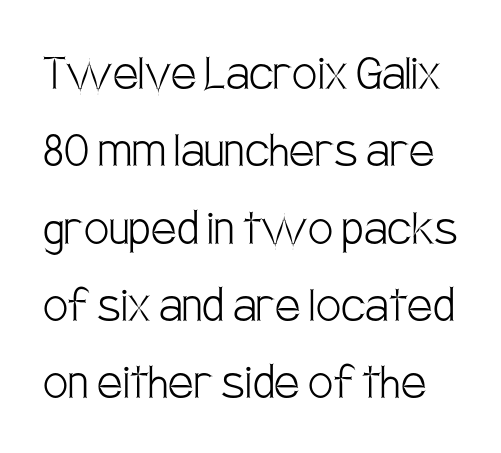
Leading matches the norm, producing a regular column. The axis of the letterforms is exactly vertical. Does extra space separate the letters? No, they use regular spacing. A typesetter would label this face a sans. Beneath every word, the page is bare. Character widths vary here, with narrow letters taking less room than wide ones.
